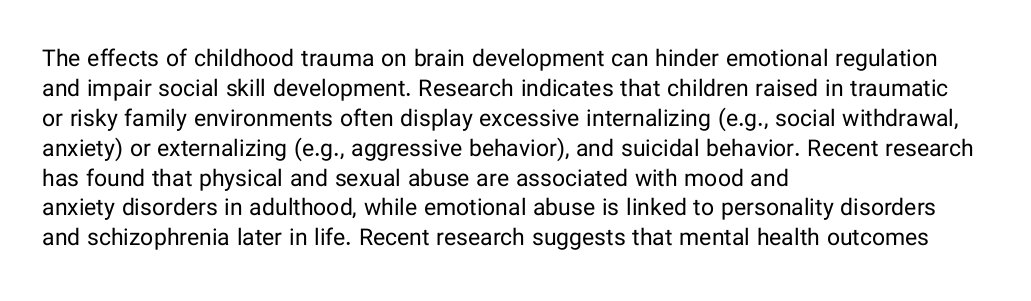
{"italic": "no", "bold": "no", "underline": "no", "align": "left", "line_spacing": "normal", "line_spacing_ratio": 1.3, "letter_spacing": "normal", "letter_spacing_em": 0.0, "glyph_px": 23}
